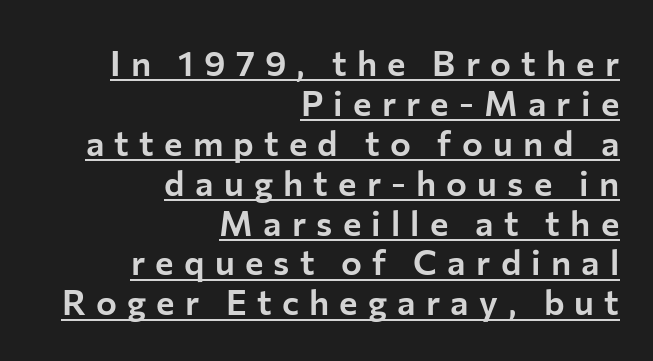
{"serif": "no", "italic": "no", "width": "normal", "stroke_contrast": "low", "x_height": "medium", "monospaced": "no", "underline": "yes", "align": "right", "line_spacing": "tight", "line_spacing_ratio": 1.14, "letter_spacing": "wide", "letter_spacing_em": 0.29, "glyph_px": 35}
